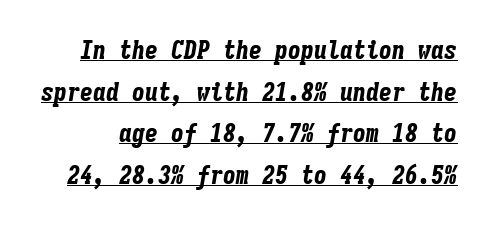
{"italic": "yes", "lean": "right", "slant_degrees": 9, "bold": "yes", "underline": "yes", "line_spacing": "normal", "line_spacing_ratio": 1.6, "letter_spacing": "normal", "letter_spacing_em": 0.0, "glyph_px": 26}
